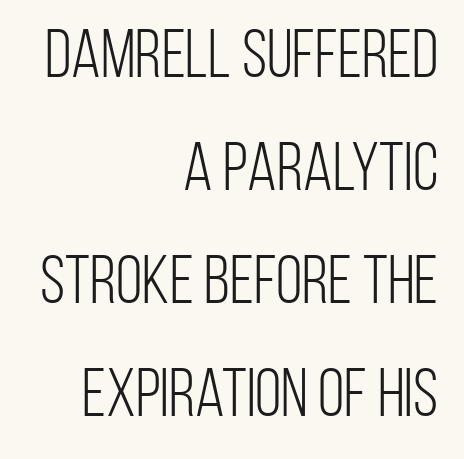
Lines of text with bare space underneath. Is this a fixed-width face? No — the glyphs have proportional, varying widths. The passage shown is not bold in any degree. Posture: vertical. The designer left line spacing at the default. The lines in this sample share a right terminus and differ only in where they begin.
